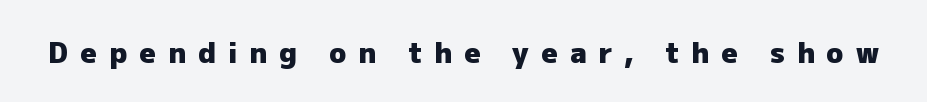
{"serif": "no", "italic": "no", "bold": "yes", "weight": "heavy", "width": "normal", "stroke_contrast": "low", "x_height": "medium", "monospaced": "no", "underline": "no", "letter_spacing": "wide", "letter_spacing_em": 0.44, "glyph_px": 28}
